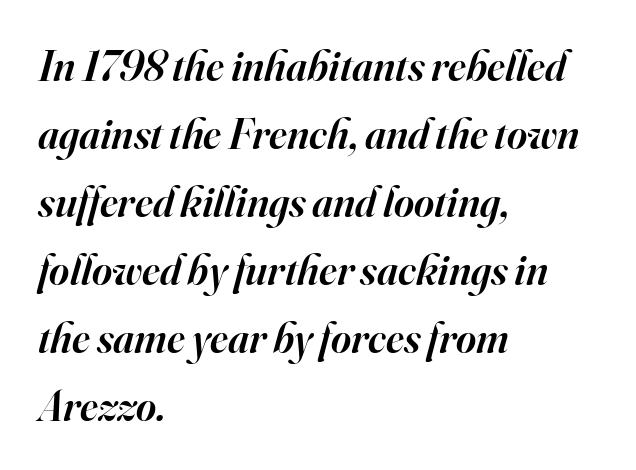
The paragraph shown leans on its left margin. The leading is moderate, giving the passage an even texture. Is this a fixed-width face? No — the glyphs have proportional, varying widths. Check the space under the baseline: it is left empty. Yep, those are serifs on the letters. The axis of the letterforms is tilted away from vertical.
